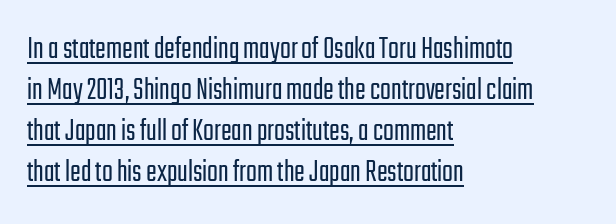
Q: Is the text bold? A: No.
Q: Is the text italic (slanted)? A: No, it is upright.
Q: Is the typeface a serif or a sans-serif typeface? A: Sans-serif.
Q: Is the text underlined? A: Yes.
Q: How is the paragraph aligned? A: Left-aligned.
Q: Is the spacing between letters normal or unusually wide? A: Normal.
Q: Is the spacing between lines tight, normal or loose? A: Normal.
Q: Width (condensed, normal, or wide)? A: Condensed.
Q: Stroke contrast? A: Low.
Q: x-height? A: Medium.
Q: Monospaced? A: No.
